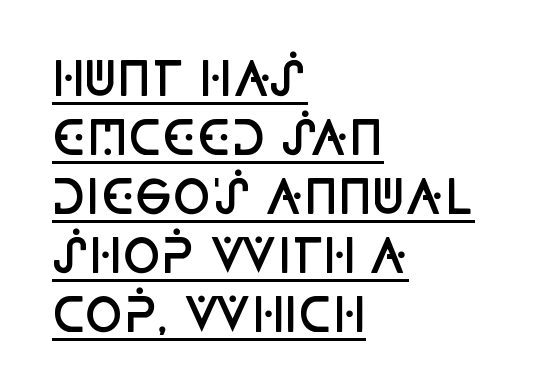
Horizontal alignment here is leftward, the default for most running prose. Standard letterfit; no display-style spreading of the glyphs. This sample uses a sans-serif face. Is this a fixed-width face? No — the glyphs have proportional, varying widths. Descenders here cross a horizontal rule under the line. Horizontal bands of white between lines are of average thickness.
